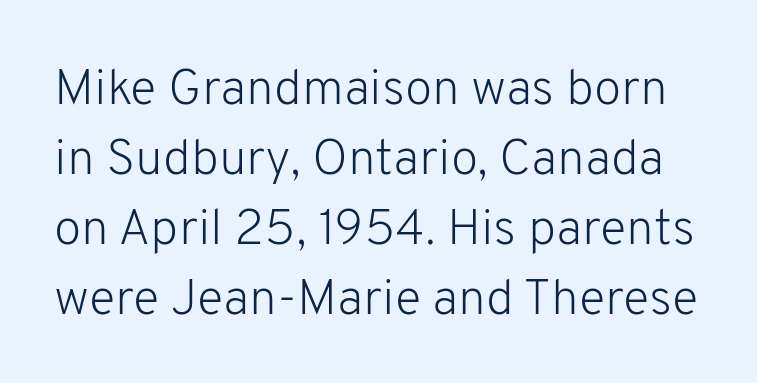
{"serif": "no", "italic": "no", "bold": "no", "weight": "light", "width": "normal", "stroke_contrast": "low", "x_height": "medium", "monospaced": "no", "underline": "no", "line_spacing": "normal", "line_spacing_ratio": 1.4, "letter_spacing": "normal", "letter_spacing_em": 0.0, "glyph_px": 50}
